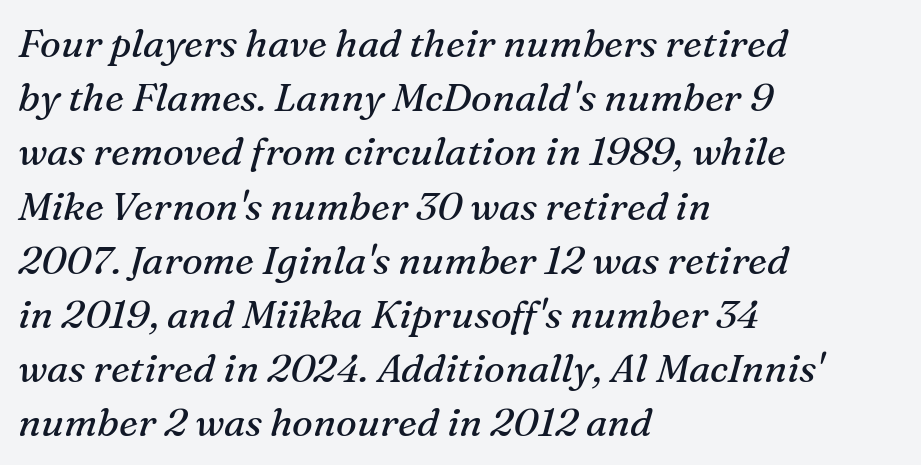
The image shows 39 px regular-weight serif type, italic (leaning right); set left-aligned, normal line spacing (1.39x), normal letter spacing, not underlined; medium stroke contrast and a medium x-height.
